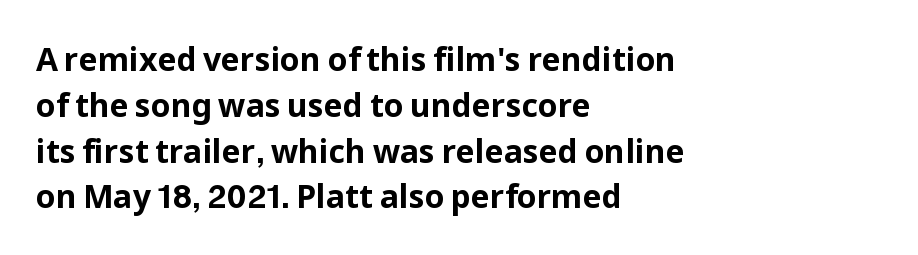
The image shows 32 px bold sans-serif type, upright; set left-aligned, normal line spacing (1.43x), normal letter spacing, not underlined; low stroke contrast and a medium x-height.
